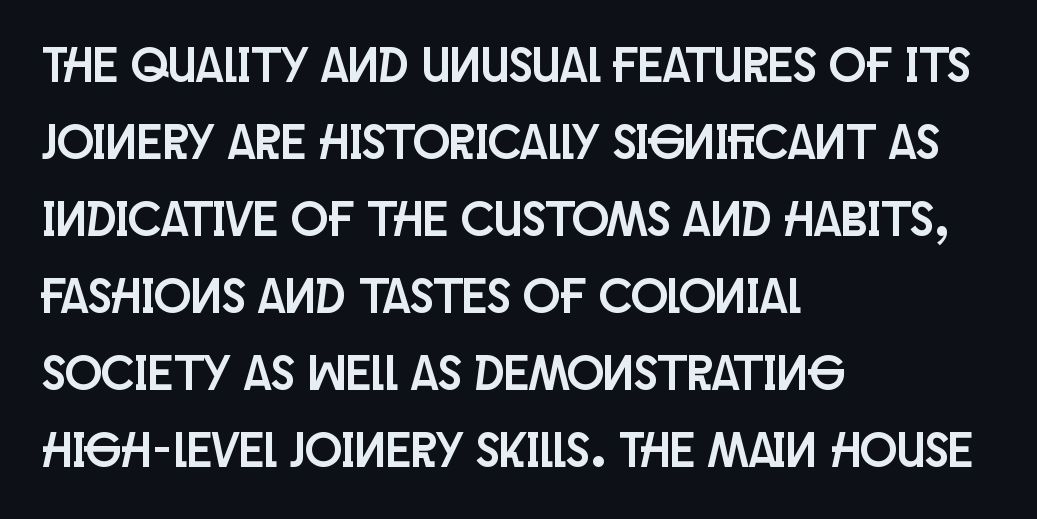
{"serif": "no", "italic": "no", "width": "condensed", "stroke_contrast": "low", "x_height": "large", "monospaced": "no", "underline": "no", "align": "left", "line_spacing": "normal", "line_spacing_ratio": 1.57, "letter_spacing": "normal", "letter_spacing_em": 0.0, "glyph_px": 49}
